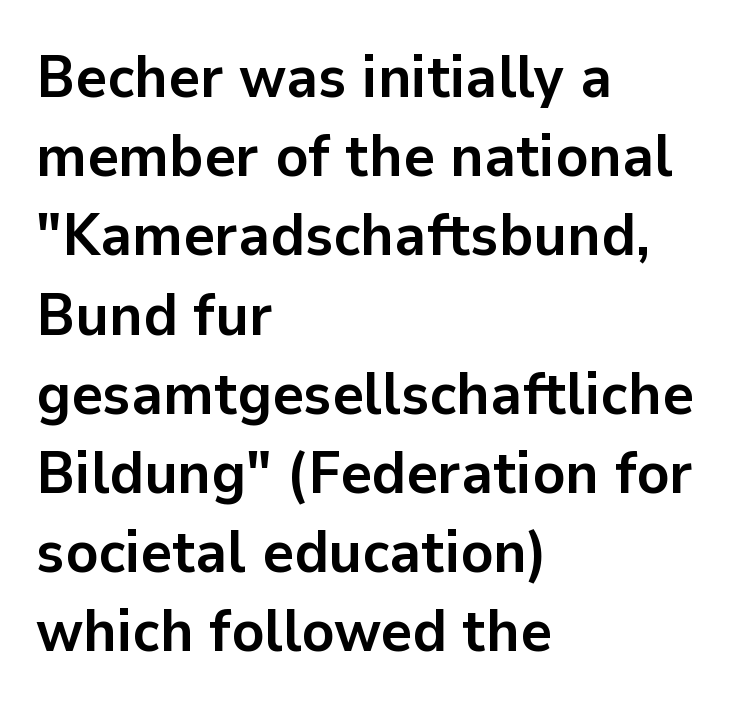
{"serif": "no", "italic": "no", "bold": "yes", "weight": "semibold", "width": "normal", "stroke_contrast": "low", "x_height": "medium", "monospaced": "no", "underline": "no", "align": "left", "line_spacing": "normal", "line_spacing_ratio": 1.32, "letter_spacing": "normal", "letter_spacing_em": 0.0, "glyph_px": 60}
